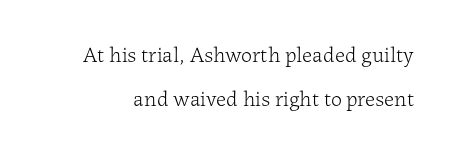
{"italic": "no", "bold": "no", "underline": "no", "line_spacing": "loose", "line_spacing_ratio": 1.98, "letter_spacing": "normal", "letter_spacing_em": 0.0, "glyph_px": 22}
